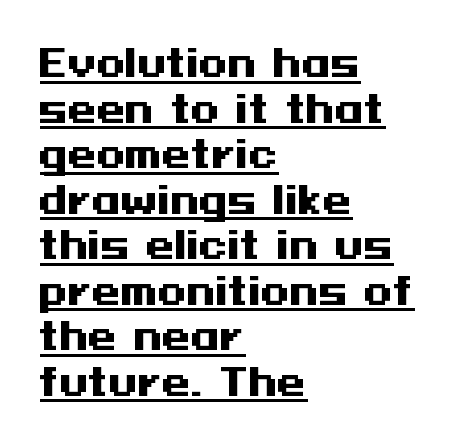
The image shows 37 px heavy, wide sans-serif type, upright; set left-aligned, line spacing 1.23x, normal letter spacing, underlined; medium stroke contrast and a medium x-height.
